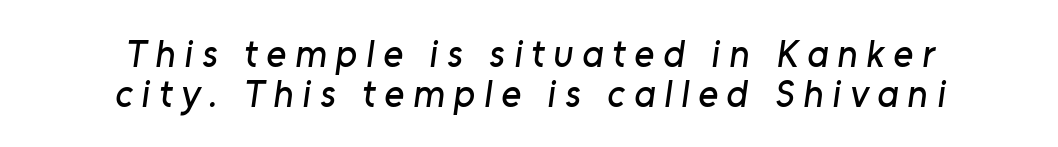
The image shows 38 px sans-serif type; set centered, tight line spacing (1.05x), unusually wide letter spacing (+0.23 em), not underlined; low stroke contrast and a medium x-height.
